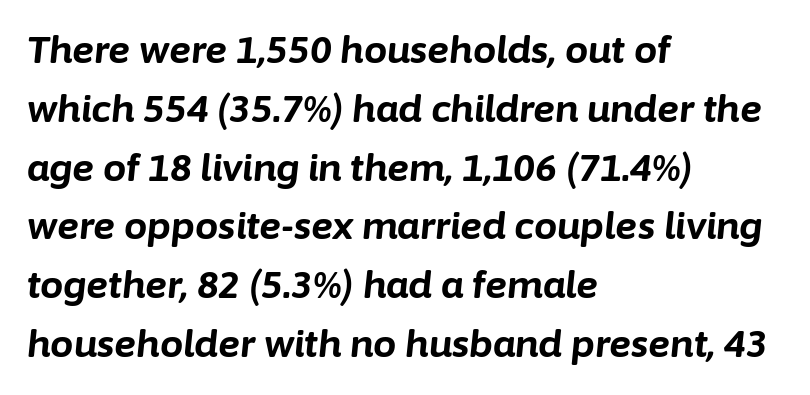
The image shows 37 px bold type, italic (leaning right); set left-aligned, normal line spacing (1.59x), normal letter spacing, not underlined; low stroke contrast and a medium x-height.
